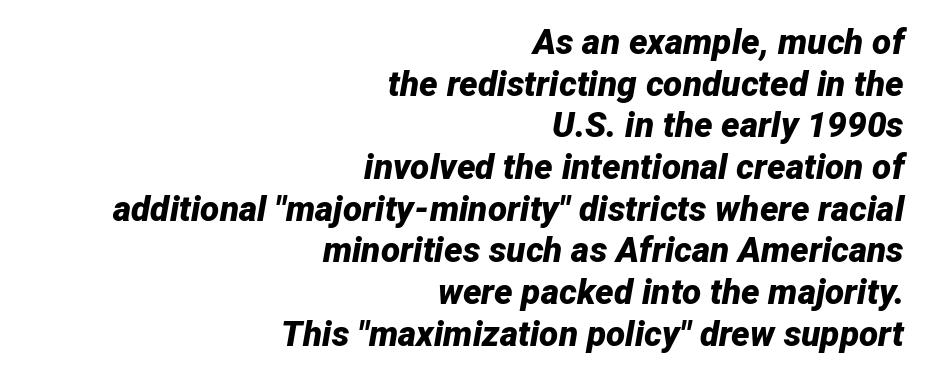
The image shows 35 px bold type, italic (leaning right); set right-aligned, line spacing 1.19x, normal letter spacing, not underlined; low stroke contrast and a medium x-height.
